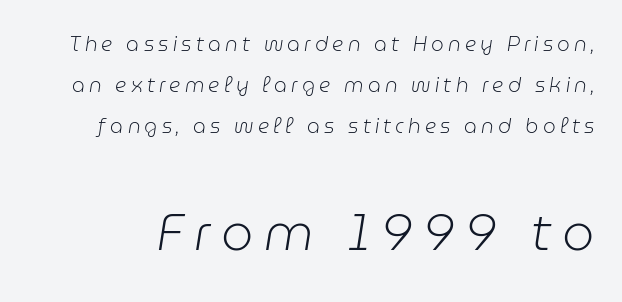
In terms of leading, this rendering errs on the spacious side. Spacing between characters has been opened up far beyond the box default. Counters stay open thanks to moderate or lighter strokes. The rendering applies a slant to the glyphs. This layout puts the modest block above and the oversized block below. Proportional: the letters do not fall into vertical columns.
